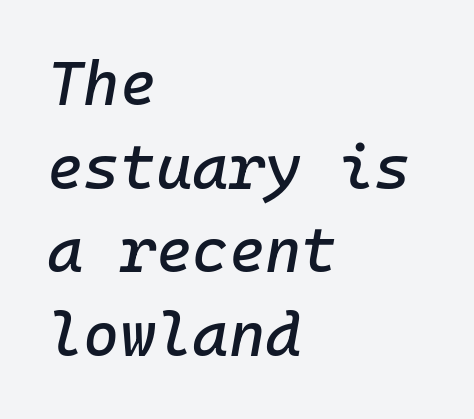
No word sits above an underline. Observe the ordinary spacing: letters are neighbours, not strangers. The designer left line spacing at the default. The text block is weighted toward the left margin, trailing off unevenly rightward. The glyphs look as if they've been sheared to an angle.
